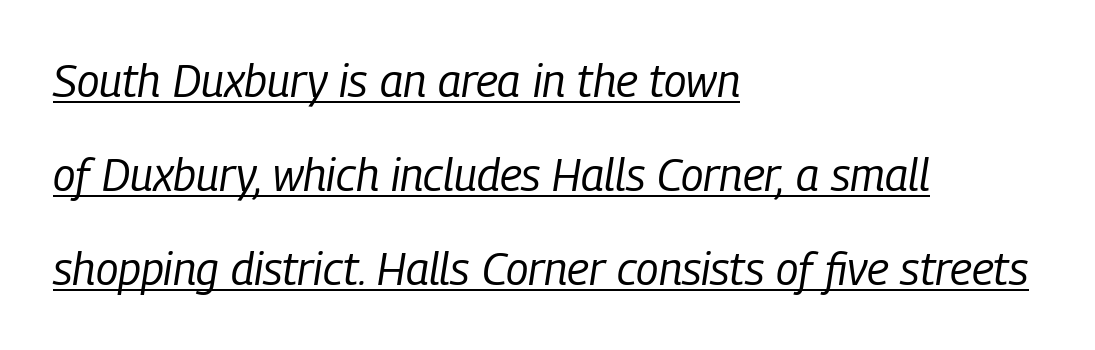
Characters are canted at an angle relative to the baseline's perpendicular. A continuous stroke trails under the words, as in a hyperlink. Glyph-to-glyph distance matches everyday printed text. Rows of type keep a wide berth in the vertical direction.
